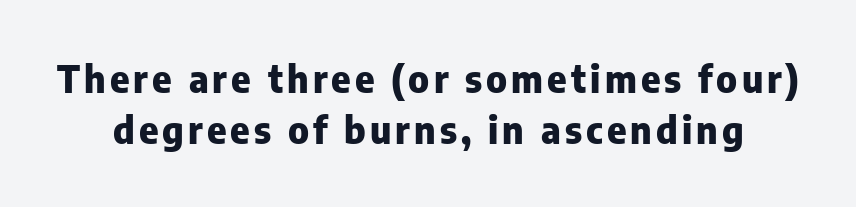
The rows are spaced the way most documents space them. The face used here has the dense, thick strokes of a bold. Font category for this specimen: sans-serif. Plain, unruled lines of type.
